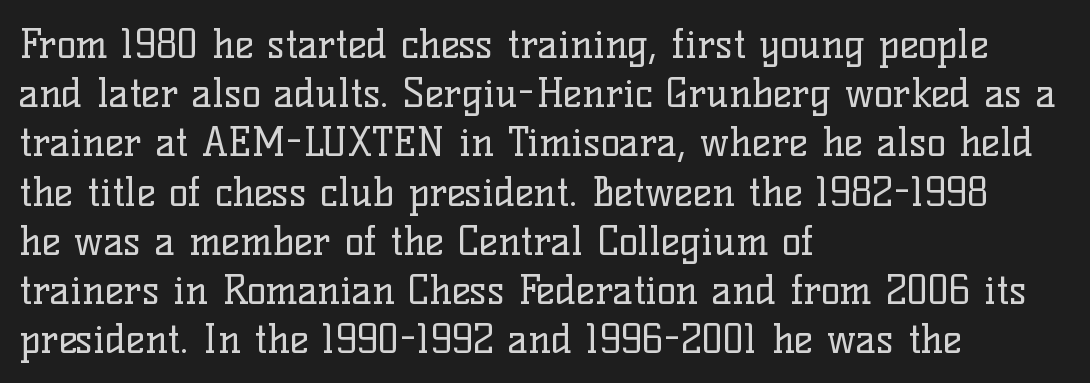
Q: Is the text bold? A: No.
Q: Is the text italic (slanted)? A: No, it is upright.
Q: Is the typeface a serif or a sans-serif typeface? A: Serif.
Q: Is the text underlined? A: No.
Q: How is the paragraph aligned? A: Left-aligned.
Q: Is the spacing between letters normal or unusually wide? A: Normal.
Q: Width (condensed, normal, or wide)? A: Normal.
Q: Stroke contrast? A: Low.
Q: x-height? A: Medium.
Q: Monospaced? A: No.
